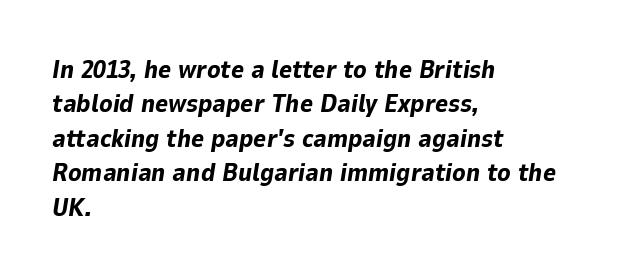
The image shows 25 px bold type, italic (leaning right); set left-aligned, normal line spacing (1.38x), normal letter spacing, not underlined.
